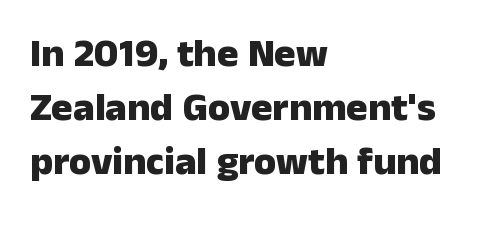
Anything drawn beneath the words? Only blank space. These lines are composed in type without serifs. Every row of glyphs begins at an identical x-position on the left. How heavy is the stroke? Heavy — this is a bold. You can tell it's not italic because the verticals are truly vertical.
